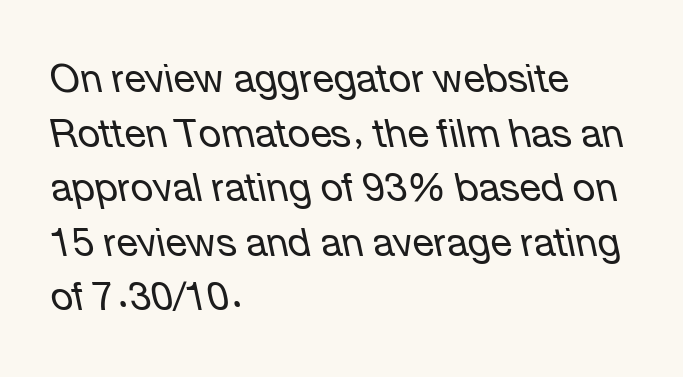
Weight: not bold — regular or lighter. Honestly, the row spacing looks completely unremarkable. Casual observation: everything's shoved over to the left. These lines are rendered in a variable-pitch font. Look at the tracking — it's just the regular setting, nothing added.
